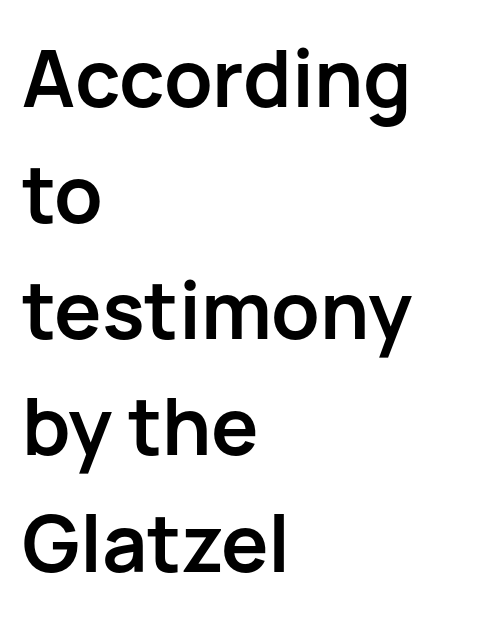
Q: Is the text bold? A: Yes.
Q: Is the text italic (slanted)? A: No, it is upright.
Q: Is the typeface a serif or a sans-serif typeface? A: Sans-serif.
Q: Is the text underlined? A: No.
Q: How is the paragraph aligned? A: Left-aligned.
Q: Is the spacing between letters normal or unusually wide? A: Normal.
Q: Is the spacing between lines tight, normal or loose? A: Normal.
Q: Width (condensed, normal, or wide)? A: Normal.
Q: Stroke contrast? A: Low.
Q: x-height? A: Medium.
Q: Monospaced? A: No.
